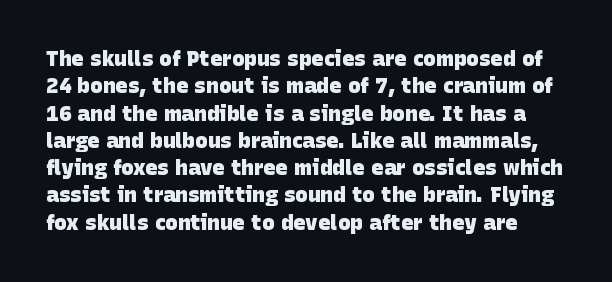
The image shows 21 px bold type; set normal line spacing (1.3x), normal letter spacing, not underlined.
